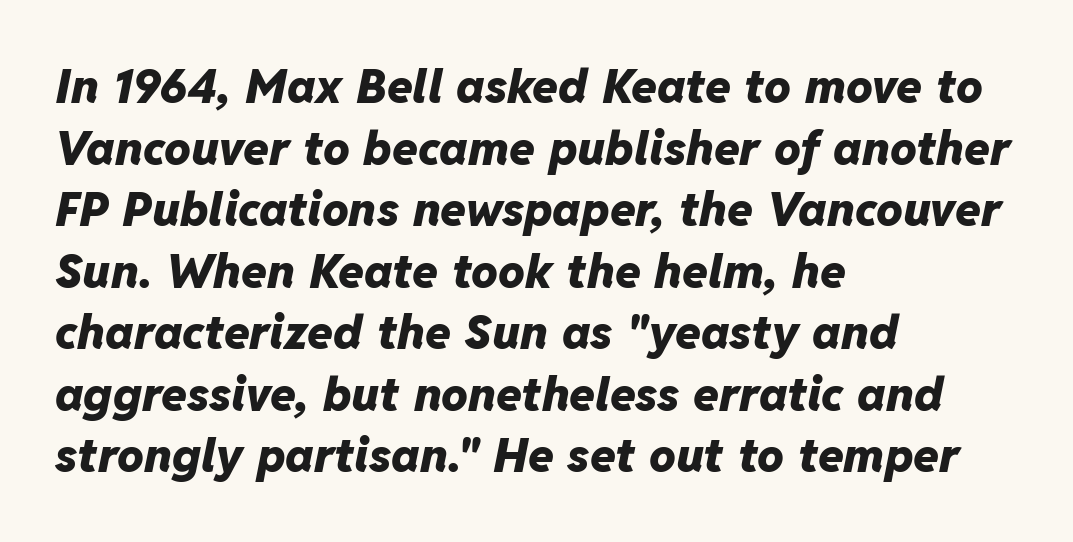
The image shows 47 px heavy type, italic (leaning right); set left-aligned, normal line spacing (1.31x), normal letter spacing, not underlined; low stroke contrast and a medium x-height.
